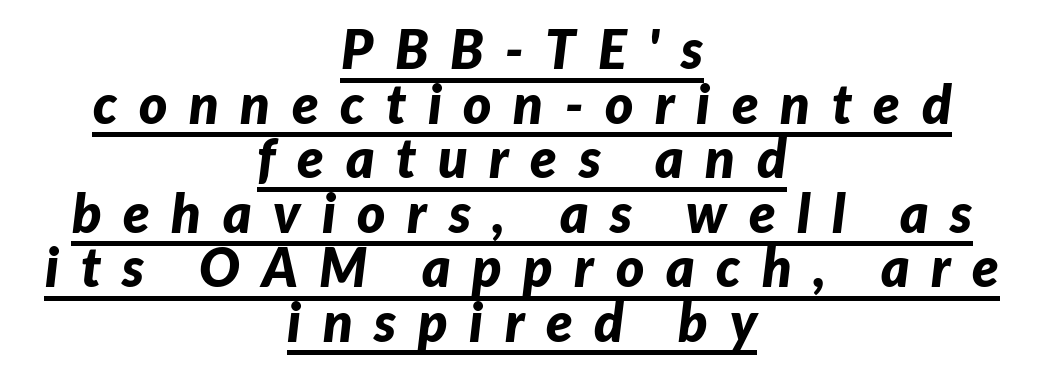
The image shows 54 px bold type, italic (leaning right); set centered, tight line spacing (1.01x), unusually wide letter spacing (+0.4 em), underlined; low stroke contrast and a medium x-height.
